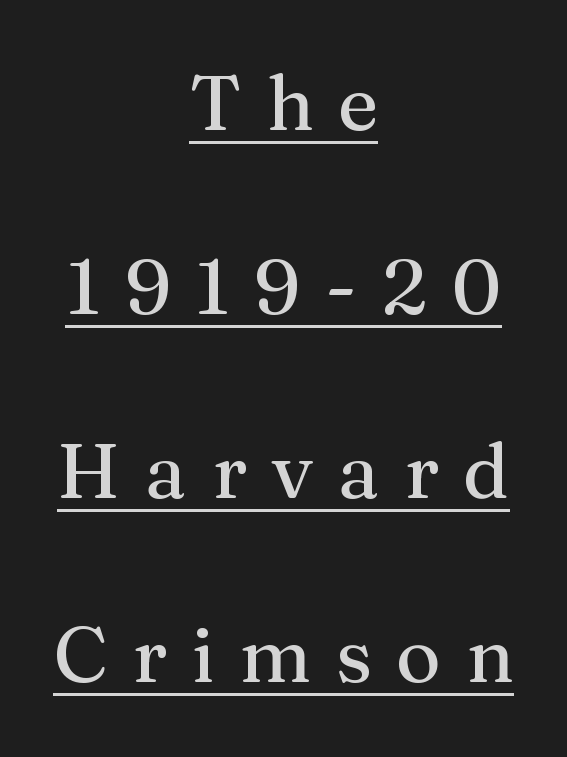
Q: Is the text italic (slanted)? A: No, it is upright.
Q: Is the typeface a serif or a sans-serif typeface? A: Serif.
Q: Is the text underlined? A: Yes.
Q: How is the paragraph aligned? A: Centered.
Q: Is the spacing between letters normal or unusually wide? A: Unusually wide.
Q: Is the spacing between lines tight, normal or loose? A: Loose.
Q: Width (condensed, normal, or wide)? A: Normal.
Q: Stroke contrast? A: Medium.
Q: x-height? A: Medium.
Q: Monospaced? A: No.
